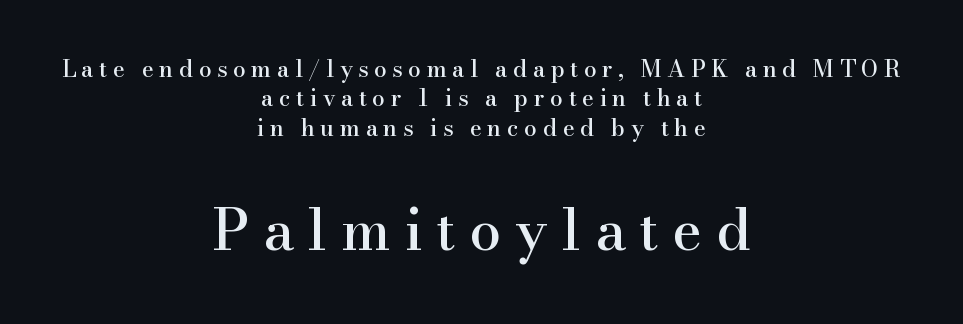
Q: Is the text italic (slanted)? A: No, it is upright.
Q: Is the typeface a serif or a sans-serif typeface? A: Serif.
Q: Is the text underlined? A: No.
Q: How is the paragraph aligned? A: Centered.
Q: Is the spacing between letters normal or unusually wide? A: Unusually wide.
Q: Is the spacing between lines tight, normal or loose? A: Normal.
Q: Which block of text is set in a larger size, the first (top) or the second (bottom)? A: The second (bottom) one.
Q: Width (condensed, normal, or wide)? A: Normal.
Q: Stroke contrast? A: High.
Q: x-height? A: Small.
Q: Monospaced? A: No.
